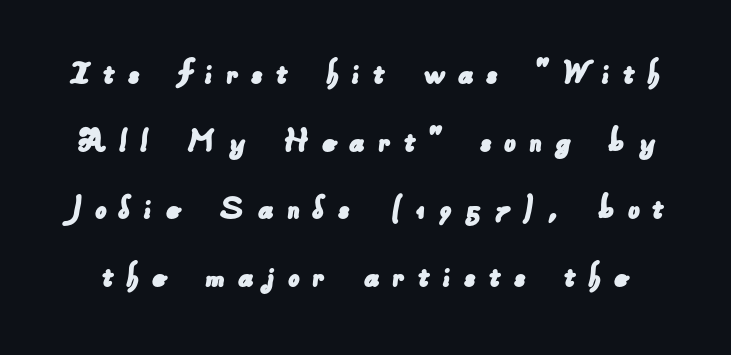
Glyph-to-glyph distance is far greater than everyday printed text. Has an underline been added? It has not. The designer went with a sans here, leaving each stem footless. Varying glyph widths throughout — classic text-font behaviour.
